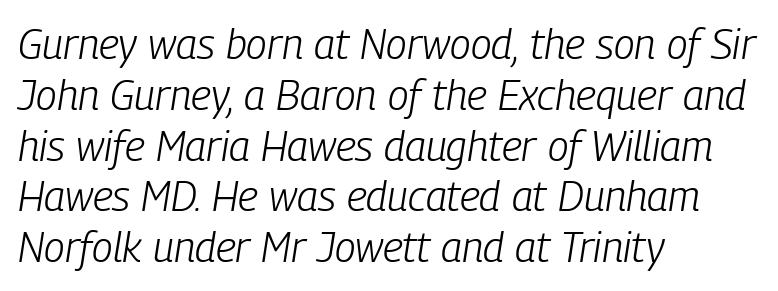
Italic: yes, the glyphs are oblique. Letters have the restrained weight of plain body copy at most. These lines are rendered in a variable-pitch font. Glyph-to-glyph distance matches everyday printed text. The strip under each line holds only bare page.
